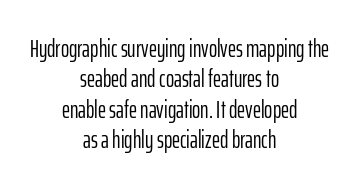
{"italic": "no", "bold": "no", "underline": "no", "align": "center", "line_spacing_ratio": 1.22, "letter_spacing": "normal", "letter_spacing_em": 0.0, "glyph_px": 25}
